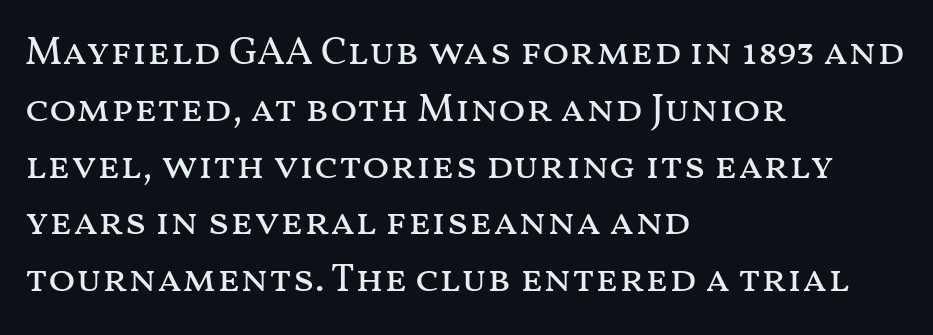
Heaviness? Minimal to ordinary, like unemphasized prose. You could not count columns in this text — the font is proportionally spaced. Each line starts at the same left margin while the right side varies. Just letters on the line, the space beneath them empty.
